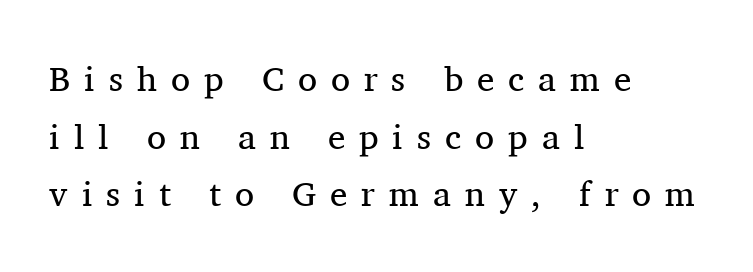
{"serif": "yes", "italic": "no", "bold": "no", "weight": "regular", "width": "normal", "stroke_contrast": "medium", "x_height": "medium", "monospaced": "no", "underline": "no", "align": "left", "line_spacing": "normal", "line_spacing_ratio": 1.65, "letter_spacing": "wide", "letter_spacing_em": 0.4, "glyph_px": 35}
